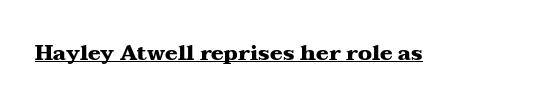
Emphasis is given by a line drawn under the lettering. Weight: bold. Honestly, the letter spacing is just normal — you wouldn't notice it. Is there any slant? The stems are plumb.
